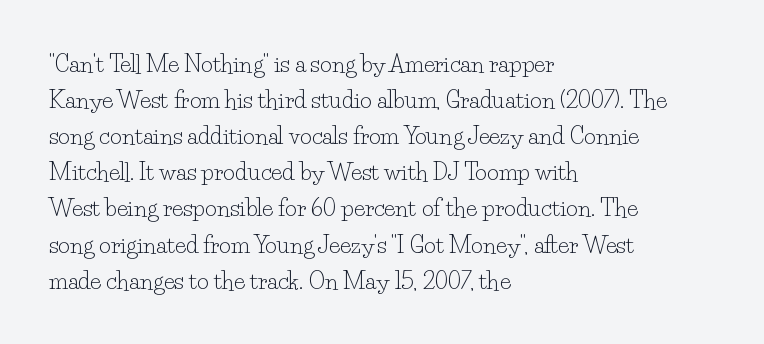
The image shows 23 px text type, upright; set left-aligned, normal line spacing (1.57x), normal letter spacing, not underlined.
